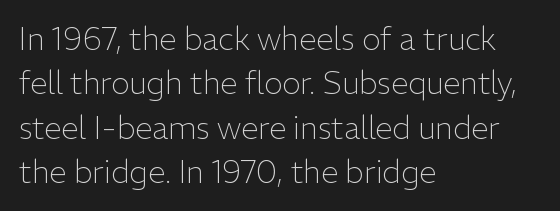
{"serif": "no", "italic": "no", "bold": "no", "weight": "light", "width": "normal", "stroke_contrast": "low", "x_height": "medium", "monospaced": "no", "underline": "no", "align": "left", "line_spacing": "normal", "line_spacing_ratio": 1.43, "letter_spacing": "normal", "letter_spacing_em": 0.0, "glyph_px": 31}
